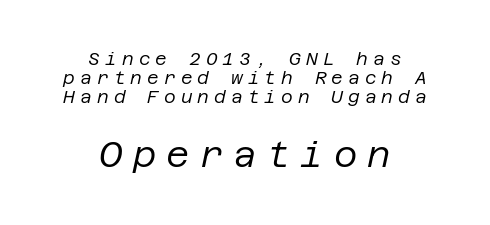
Check under the words: just untouched page. Reading top to bottom, the characters get bigger at the block break. The rendering inserts visible extra space after every character. The whitespace from short lines is split evenly between both sides. Very little white space separates one row of letters from the next.
